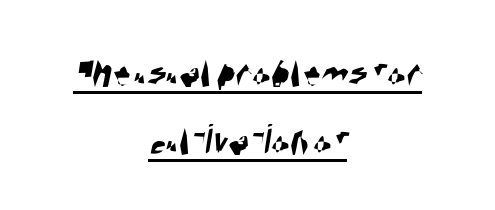
The image shows 44 px condensed sans-serif type; set centered, normal line spacing (1.55x), normal letter spacing, underlined; high stroke contrast and a large x-height.
